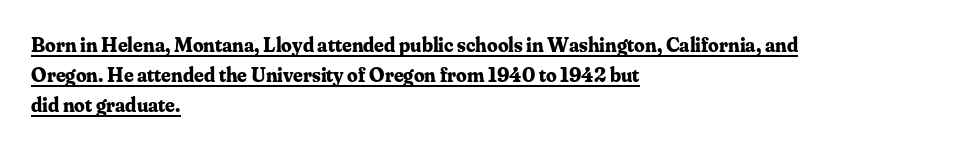
{"italic": "no", "bold": "yes", "underline": "yes", "align": "left", "line_spacing": "normal", "line_spacing_ratio": 1.42, "letter_spacing": "normal", "letter_spacing_em": 0.0, "glyph_px": 21}
